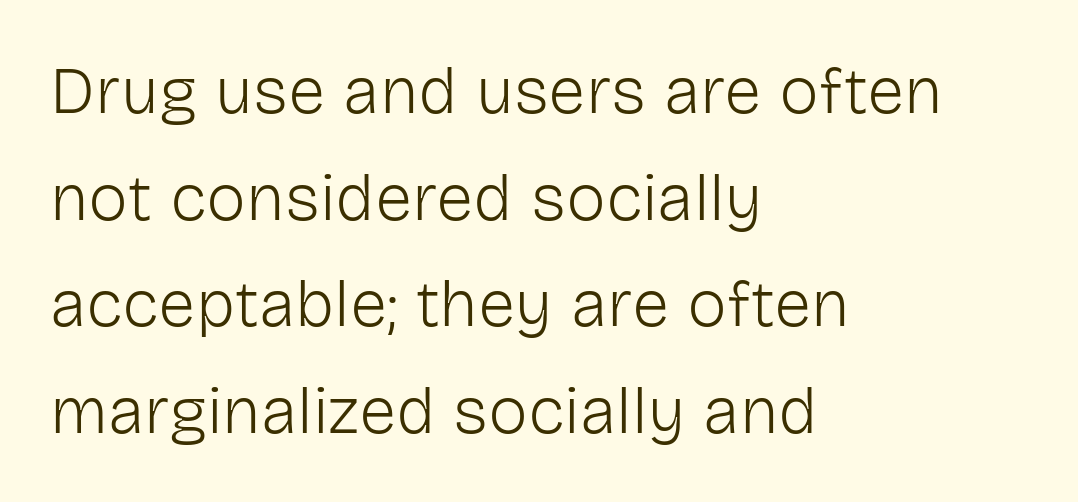
The image shows 67 px light sans-serif type, upright; set left-aligned, normal line spacing (1.59x), normal letter spacing, not underlined; low stroke contrast and a medium x-height.
